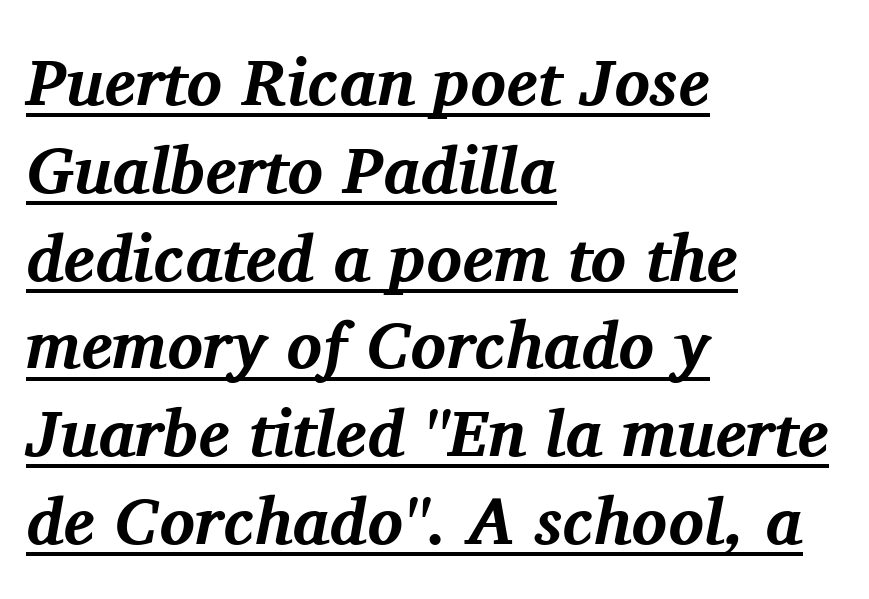
The image shows 66 px bold serif type, italic (leaning right); set left-aligned, normal line spacing (1.33x), normal letter spacing, underlined; medium stroke contrast and a medium x-height.
